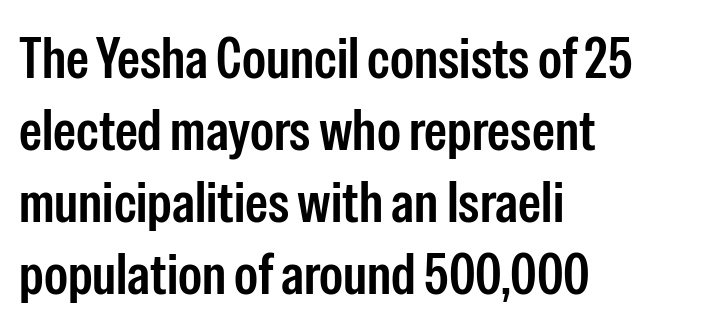
{"serif": "no", "italic": "no", "width": "condensed", "stroke_contrast": "low", "x_height": "medium", "monospaced": "no", "underline": "no", "align": "left", "line_spacing_ratio": 1.24, "letter_spacing": "normal", "letter_spacing_em": 0.0, "glyph_px": 58}
